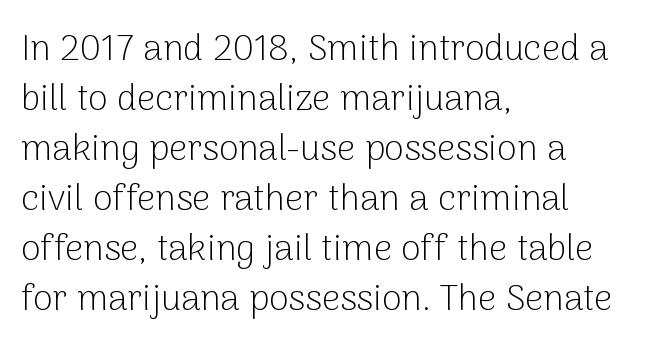
{"serif": "no", "italic": "no", "bold": "no", "weight": "light", "width": "normal", "stroke_contrast": "low", "x_height": "medium", "monospaced": "no", "underline": "no", "align": "left", "line_spacing": "normal", "line_spacing_ratio": 1.39, "letter_spacing": "normal", "letter_spacing_em": 0.0, "glyph_px": 36}
